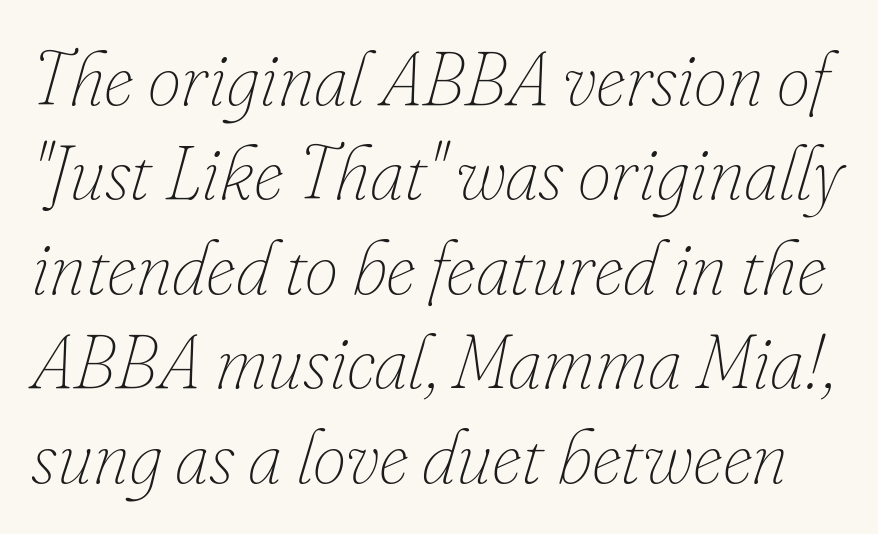
The image shows 75 px thin type, italic (leaning right); set normal line spacing (1.26x), normal letter spacing, not underlined; low stroke contrast and a small x-height.
